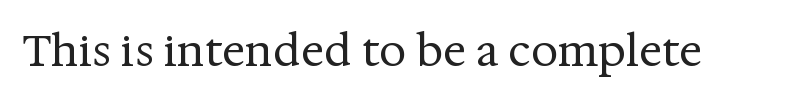
Q: Is the text bold? A: No.
Q: Is the text italic (slanted)? A: No, it is upright.
Q: Is the typeface a serif or a sans-serif typeface? A: Serif.
Q: Is the text underlined? A: No.
Q: Is the spacing between letters normal or unusually wide? A: Normal.
Q: Width (condensed, normal, or wide)? A: Normal.
Q: Stroke contrast? A: Medium.
Q: x-height? A: Medium.
Q: Monospaced? A: No.
